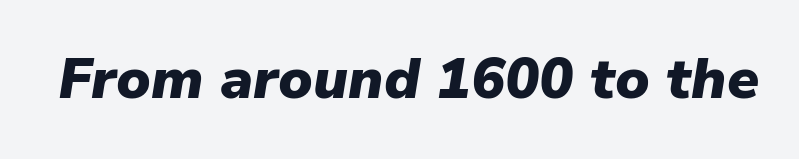
The image shows 57 px heavy type, italic (leaning right); set normal letter spacing, not underlined; low stroke contrast and a medium x-height.
